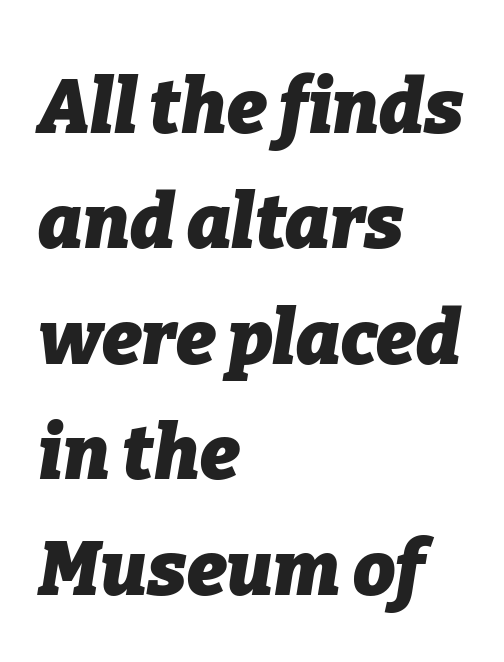
The image shows 75 px heavy type, italic (leaning right); set left-aligned, normal line spacing (1.54x), normal letter spacing, not underlined; low stroke contrast and a medium x-height.
